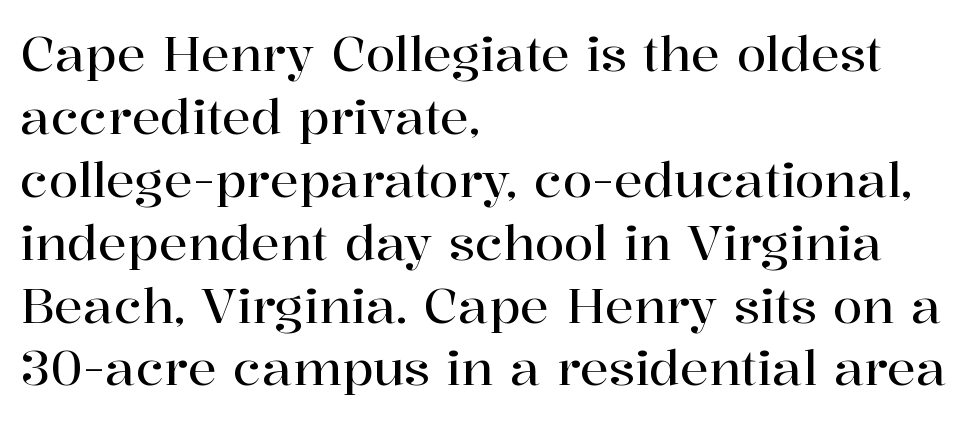
Teacher's note: observe the even left margin — that is flush-left alignment. Nobody touched the tracking dial on this one. The rendering shows small feet on the letterforms — a serif design. What's the leading like? Ordinary, nothing unusual.
